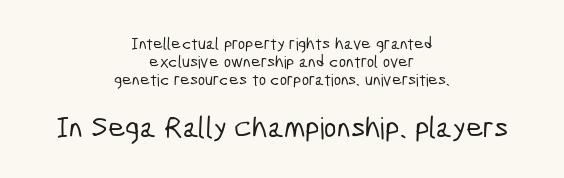
{"serif": "no", "width": "condensed", "stroke_contrast": "low", "x_height": "medium", "monospaced": "no", "underline": "no", "align": "center", "line_spacing": "tight", "line_spacing_ratio": 1.05, "letter_spacing": "normal", "letter_spacing_em": 0.0, "larger_block": "second", "size_ratio": 1.76, "glyph_px": 30}
